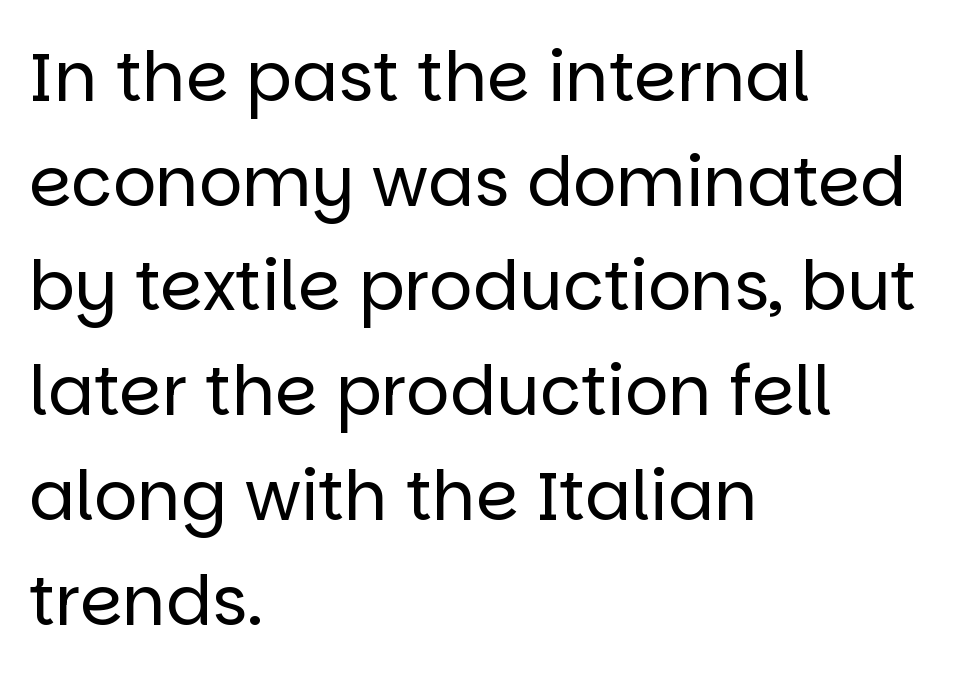
The image shows 68 px regular-weight sans-serif type, upright; set left-aligned, normal line spacing (1.54x), normal letter spacing, not underlined; low stroke contrast and a large x-height.
